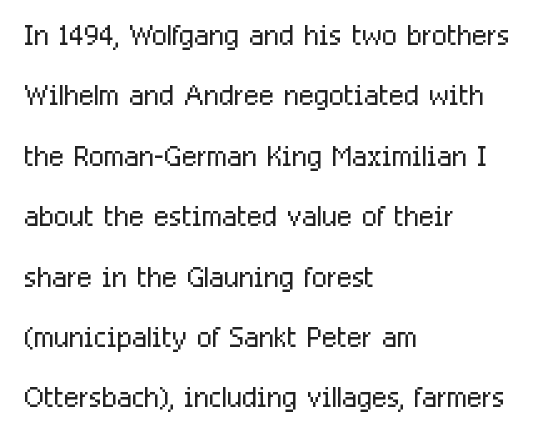
A typesetter would label this face a sans. Stems here are at most as thick as an everyday book face. Posture: vertical. A clean baseline with only descenders dipping below it. Normally led — the rows are evenly, conventionally spaced. Tracking here is standard; glyphs follow each other at the usual distance.
